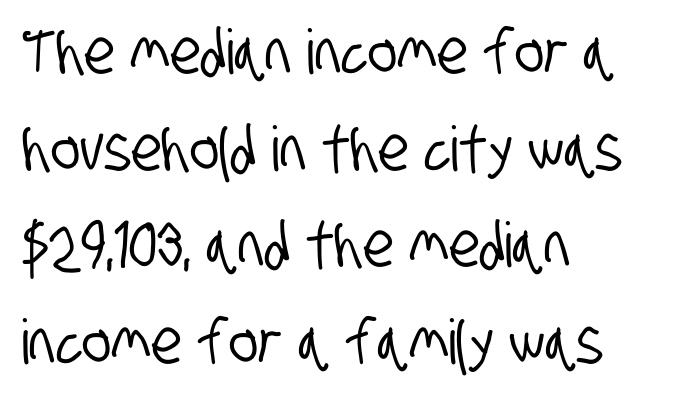
{"serif": "no", "width": "condensed", "stroke_contrast": "low", "x_height": "large", "monospaced": "no", "underline": "no", "align": "left", "line_spacing": "normal", "line_spacing_ratio": 1.56, "letter_spacing": "normal", "letter_spacing_em": 0.0, "glyph_px": 62}
